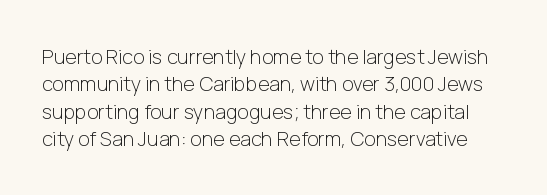
Q: Is the text bold? A: No.
Q: Is the text italic (slanted)? A: No, it is upright.
Q: Is the text underlined? A: No.
Q: Is the spacing between letters normal or unusually wide? A: Normal.
Q: Is the spacing between lines tight, normal or loose? A: Normal.
